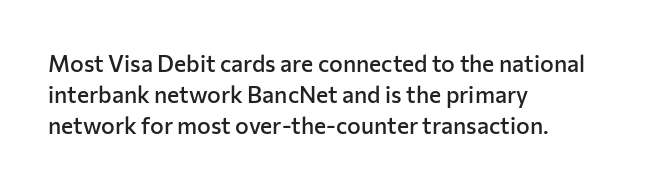
A bare baseline throughout the passage. The gaps between neighbouring characters are ordinary and unremarkable. These lines were composed using upright roman letters. Honestly, the row spacing looks completely unremarkable. In terms of weight, the rendering is demibold, just under bold. The typesetter chose a ragged-right arrangement here.
